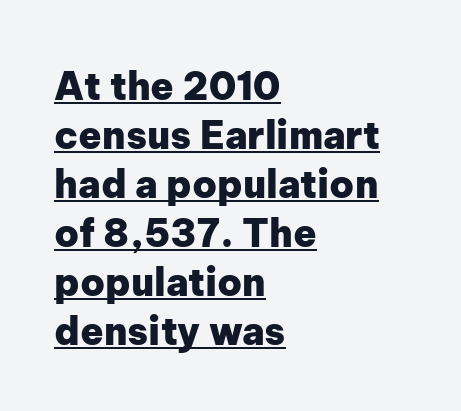
Q: Is the text bold? A: Yes.
Q: Is the text italic (slanted)? A: No, it is upright.
Q: Is the typeface a serif or a sans-serif typeface? A: Sans-serif.
Q: Is the text underlined? A: Yes.
Q: How is the paragraph aligned? A: Left-aligned.
Q: Is the spacing between letters normal or unusually wide? A: Normal.
Q: Is the spacing between lines tight, normal or loose? A: Normal.
Q: Width (condensed, normal, or wide)? A: Normal.
Q: Stroke contrast? A: Low.
Q: x-height? A: Medium.
Q: Monospaced? A: No.
